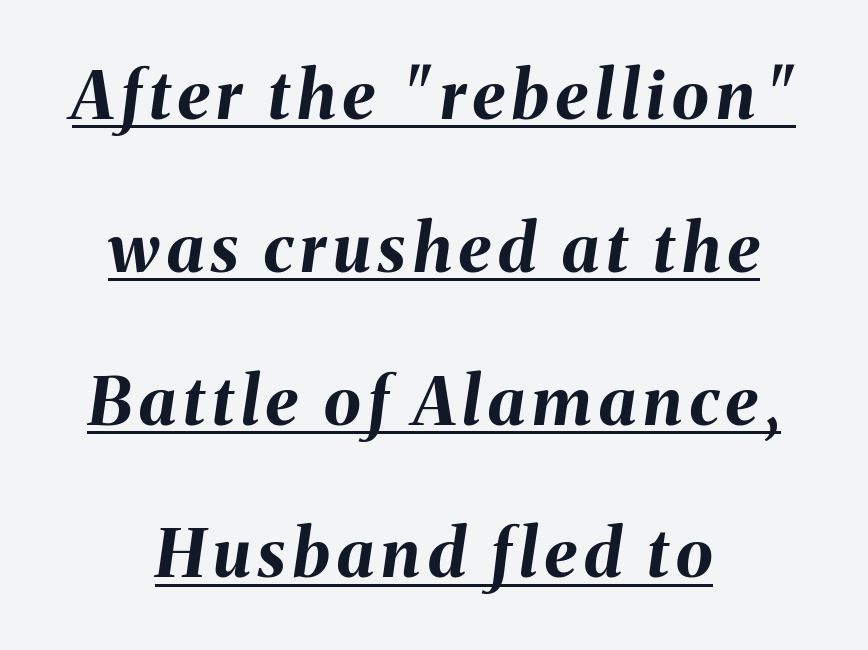
Q: Is the text bold? A: Yes.
Q: Is the text italic (slanted)? A: Yes, it leans right by about 8 degrees.
Q: Is the text underlined? A: Yes.
Q: How is the paragraph aligned? A: Centered.
Q: Is the spacing between lines tight, normal or loose? A: Loose.
Q: Width (condensed, normal, or wide)? A: Normal.
Q: Stroke contrast? A: Medium.
Q: x-height? A: Medium.
Q: Monospaced? A: No.
